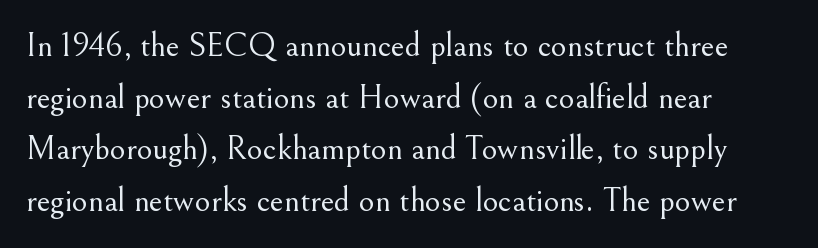
Vertical stems look standard width or narrower in stroke. Check the space under the baseline: it is left empty. Successive baselines arrive at the customary interval. Inter-character spacing is left at the font's built-in metrics.
